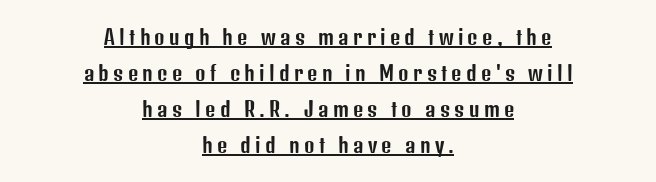
Q: Is the text italic (slanted)? A: No, it is upright.
Q: Is the text underlined? A: Yes.
Q: How is the paragraph aligned? A: Centered.
Q: Is the spacing between letters normal or unusually wide? A: Unusually wide.
